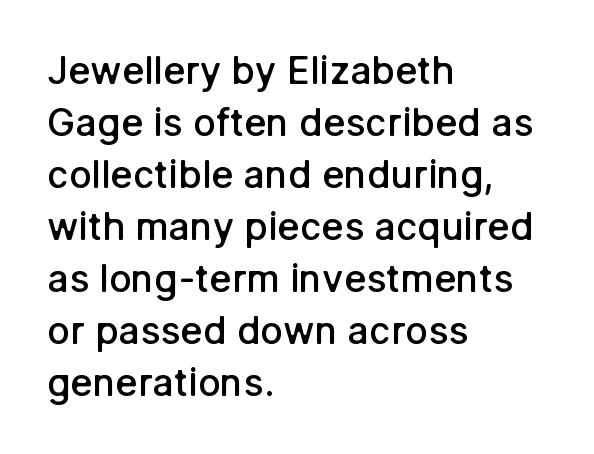
The image shows 38 px semibold sans-serif type, upright; set left-aligned, normal line spacing (1.37x), normal letter spacing, not underlined; low stroke contrast and a medium x-height.
